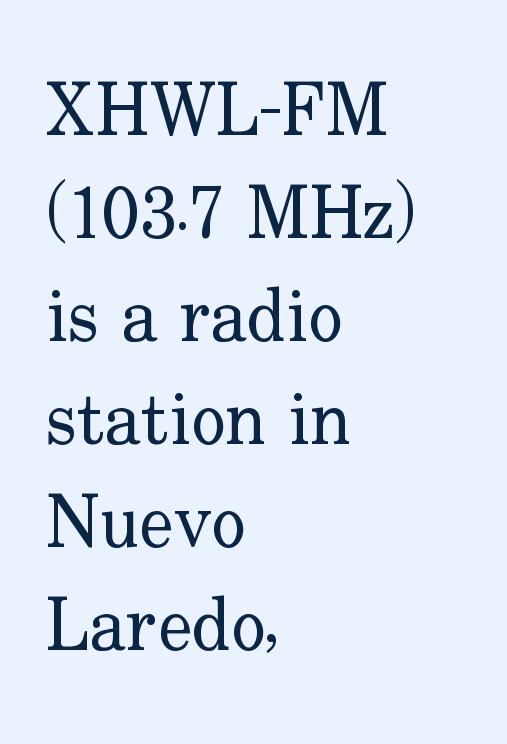
The image shows 73 px regular-weight serif type, upright; set left-aligned, normal line spacing (1.41x), normal letter spacing, not underlined; low stroke contrast and a small x-height.
